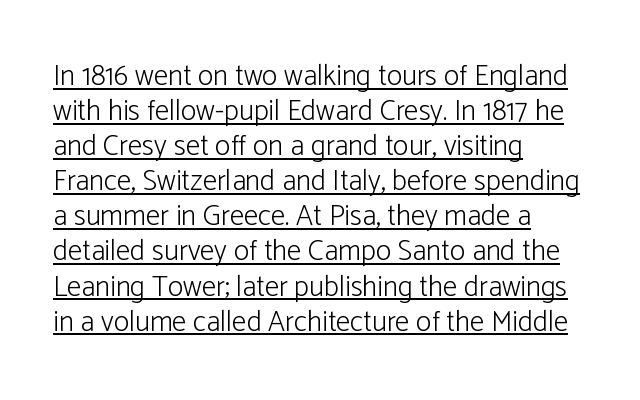
The image shows 29 px light sans-serif type, upright; set left-aligned, line spacing 1.21x, normal letter spacing, underlined; low stroke contrast and a medium x-height.
